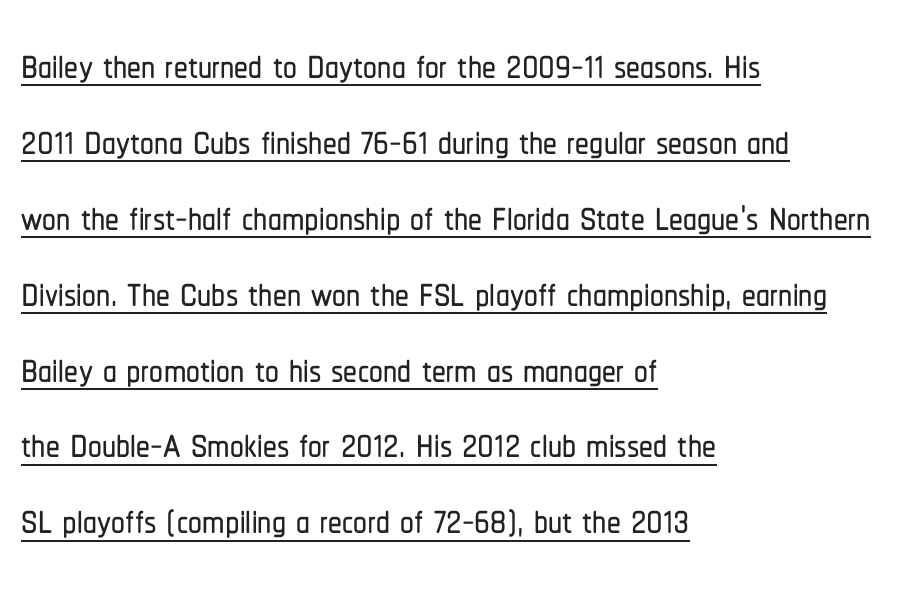
{"serif": "no", "italic": "no", "width": "condensed", "stroke_contrast": "low", "x_height": "medium", "monospaced": "no", "underline": "yes", "align": "left", "line_spacing": "normal", "line_spacing_ratio": 1.38, "letter_spacing": "normal", "letter_spacing_em": 0.0, "glyph_px": 55}
